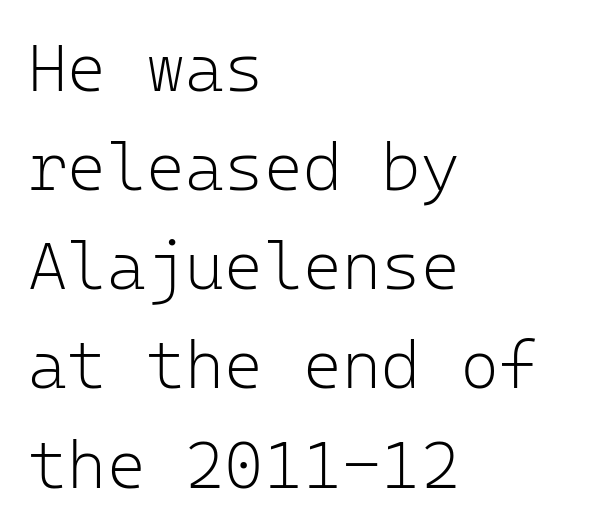
The image shows 67 px light sans-serif type, upright, monospaced; set left-aligned, normal line spacing (1.48x), normal letter spacing, not underlined; low stroke contrast and a medium x-height.
